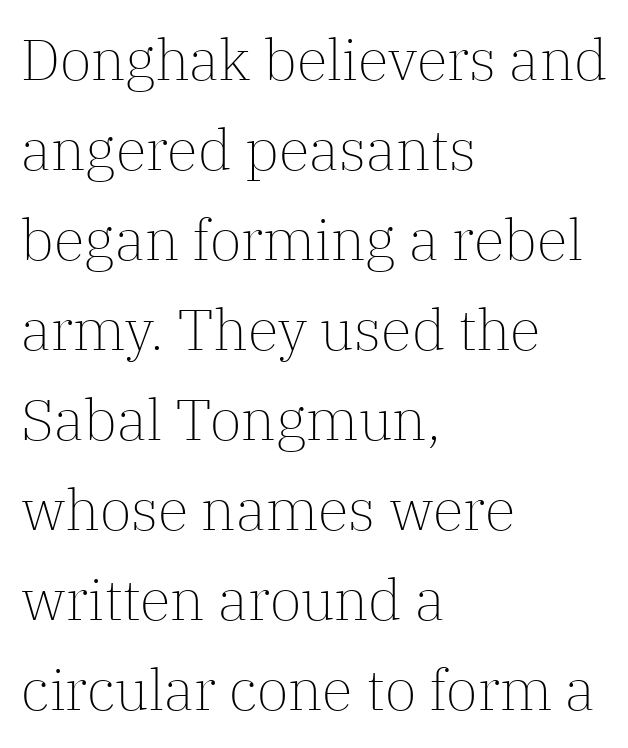
The image shows 57 px light serif type, upright; set left-aligned, normal line spacing (1.58x), normal letter spacing, not underlined; low stroke contrast and a medium x-height.
